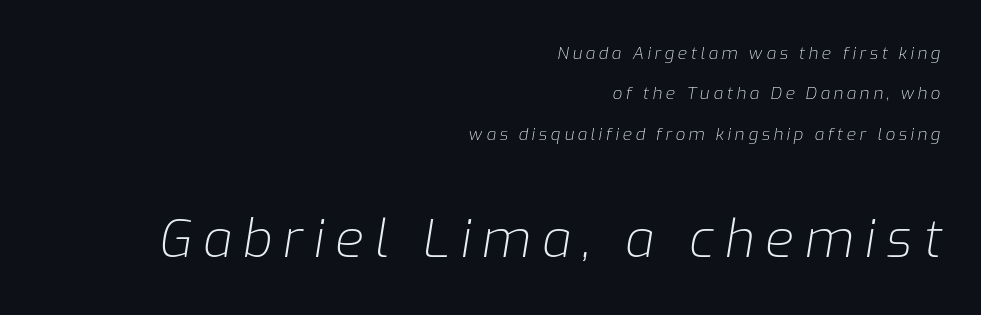
These lines are set flush right with a ragged left edge. Note the varied advance widths — an 'i' is clearly narrower than an 'm'. Every character sits at an angle, as italics do. The cut favours lightness, reaching ordinary text weight at its darkest. How are the letters spaced? Widely, with obvious added tracking.
